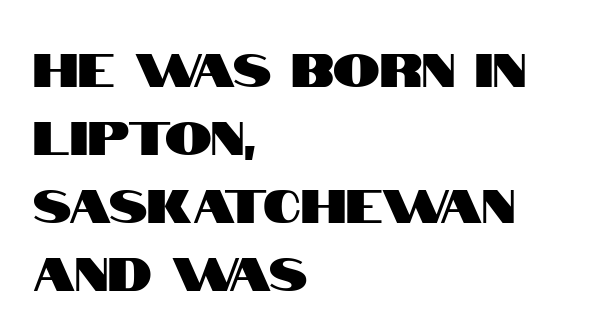
{"serif": "no", "italic": "no", "width": "condensed", "stroke_contrast": "high", "x_height": "large", "monospaced": "no", "underline": "no", "align": "left", "line_spacing": "normal", "line_spacing_ratio": 1.45, "letter_spacing": "normal", "letter_spacing_em": 0.0, "glyph_px": 47}
